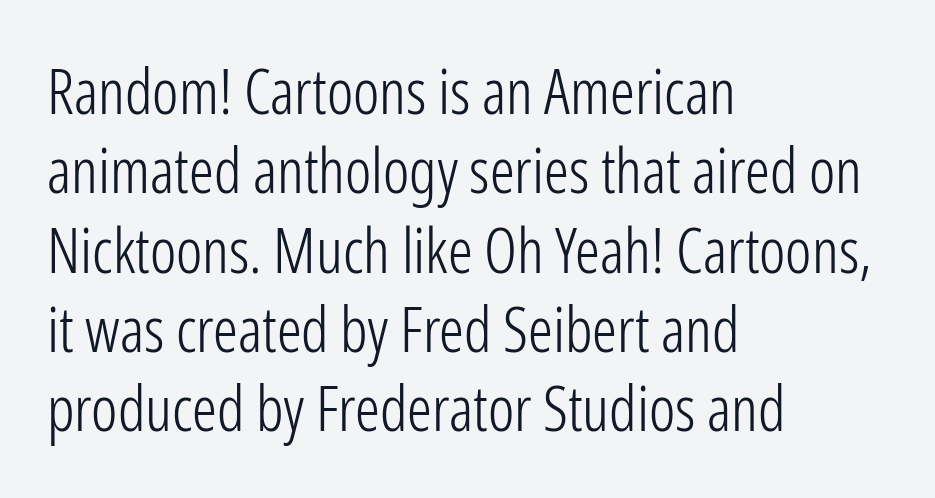
The face used here is proportionally spaced, like ordinary book or web type. Students, observe: this is what conventionally led text looks like. Serifs: no, the terminals of the letterforms are clean. The axis of the letterforms is exactly vertical.
